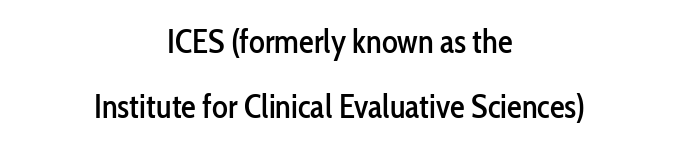
The image shows 33 px condensed sans-serif type, upright; set centered, loose line spacing (1.98x), normal letter spacing, not underlined; low stroke contrast and a medium x-height.
